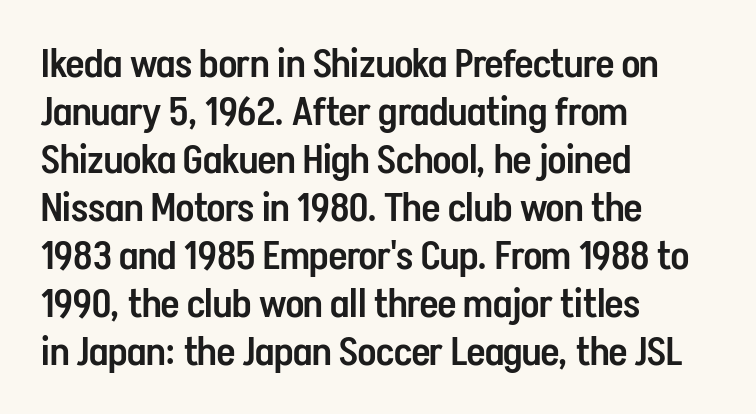
{"serif": "no", "italic": "no", "bold": "semi", "weight": "semibold", "width": "condensed", "stroke_contrast": "low", "x_height": "medium", "monospaced": "no", "underline": "no", "align": "left", "line_spacing_ratio": 1.2, "letter_spacing": "normal", "letter_spacing_em": 0.0, "glyph_px": 40}
